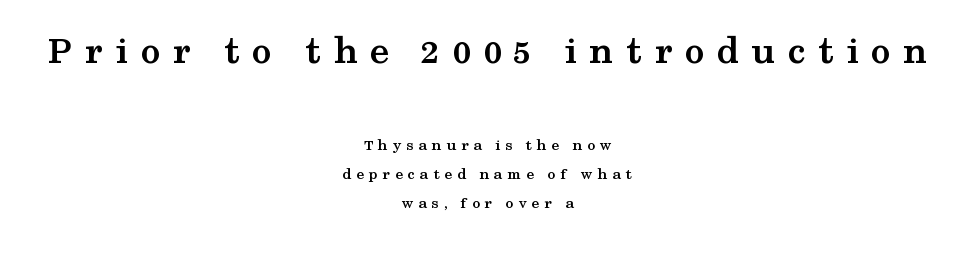
{"serif": "yes", "italic": "no", "bold": "yes", "weight": "semibold", "width": "wide", "stroke_contrast": "medium", "x_height": "medium", "monospaced": "no", "underline": "no", "align": "center", "line_spacing_ratio": 1.81, "letter_spacing": "wide", "letter_spacing_em": 0.3, "larger_block": "first", "size_ratio": 2.5, "glyph_px": 40}
